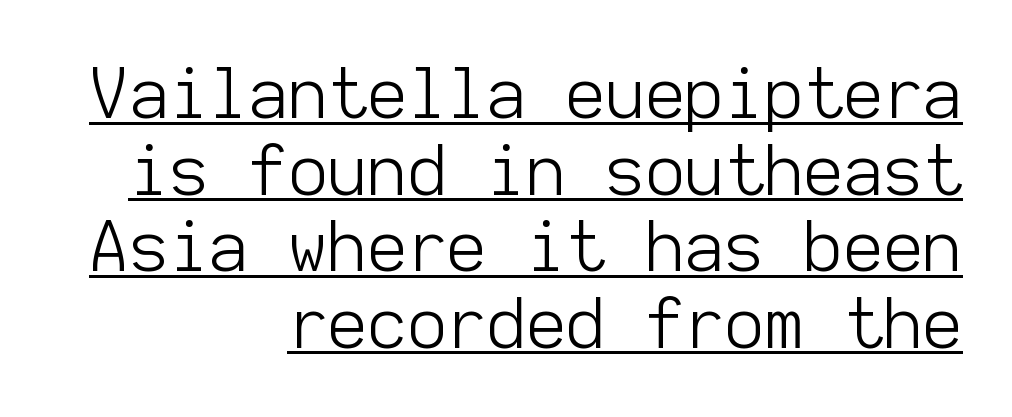
{"serif": "no", "italic": "no", "bold": "no", "weight": "light", "width": "normal", "stroke_contrast": "low", "x_height": "medium", "monospaced": "yes", "underline": "yes", "align": "right", "line_spacing": "tight", "line_spacing_ratio": 1.11, "letter_spacing": "normal", "letter_spacing_em": 0.0, "glyph_px": 69}
